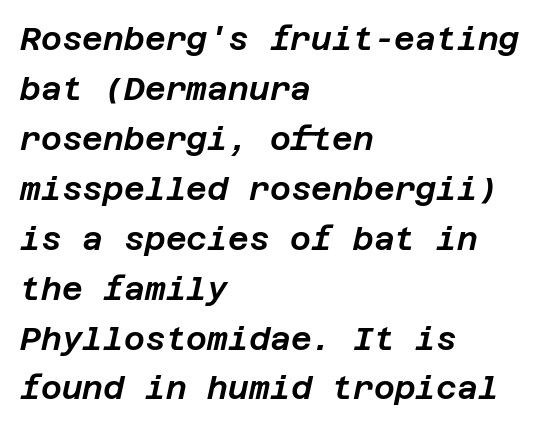
Q: Is the text italic (slanted)? A: Yes, it leans right by about 12 degrees.
Q: Is the text underlined? A: No.
Q: How is the paragraph aligned? A: Left-aligned.
Q: Is the spacing between letters normal or unusually wide? A: Normal.
Q: Is the spacing between lines tight, normal or loose? A: Normal.
Q: Width (condensed, normal, or wide)? A: Normal.
Q: Stroke contrast? A: Low.
Q: x-height? A: Large.
